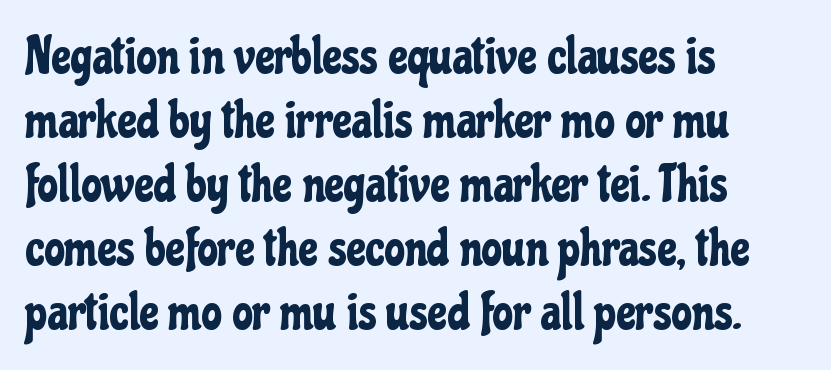
The image shows 52 px condensed sans-serif type, upright; set left-aligned, line spacing 1.23x, normal letter spacing, not underlined; low stroke contrast and a medium x-height.
